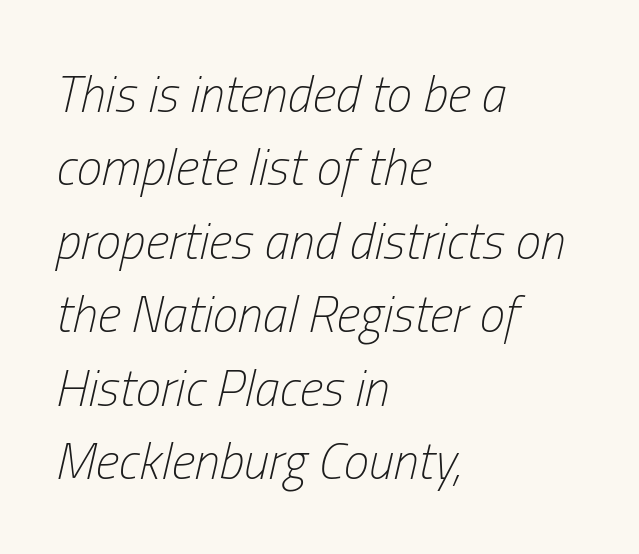
Q: Is the text bold? A: No.
Q: Is the text italic (slanted)? A: Yes, it leans right by about 13 degrees.
Q: Is the text underlined? A: No.
Q: How is the paragraph aligned? A: Left-aligned.
Q: Is the spacing between letters normal or unusually wide? A: Normal.
Q: Is the spacing between lines tight, normal or loose? A: Normal.
Q: Width (condensed, normal, or wide)? A: Condensed.
Q: Stroke contrast? A: Low.
Q: x-height? A: Medium.
Q: Monospaced? A: No.
